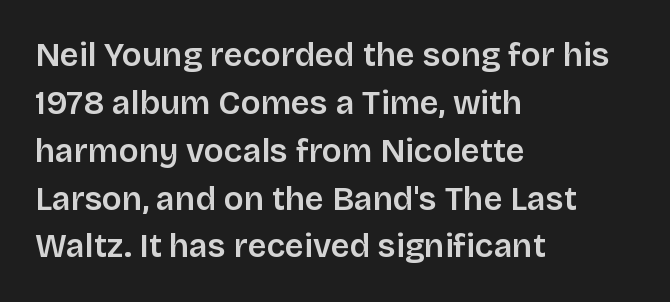
The horizontal fit of the characters is conventional and even. The typeface chosen for these lines omits serifs. These lines sit exactly where default settings would place them. Upright lettering throughout. This sample is left-justified, so line endings fall wherever the words run out.
